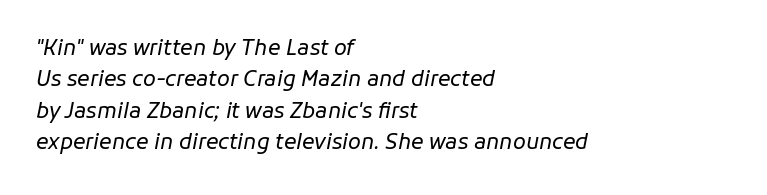
Q: Is the text bold? A: No.
Q: Is the text italic (slanted)? A: Yes, it leans right by about 11 degrees.
Q: Is the text underlined? A: No.
Q: How is the paragraph aligned? A: Left-aligned.
Q: Is the spacing between letters normal or unusually wide? A: Normal.
Q: Is the spacing between lines tight, normal or loose? A: Normal.
